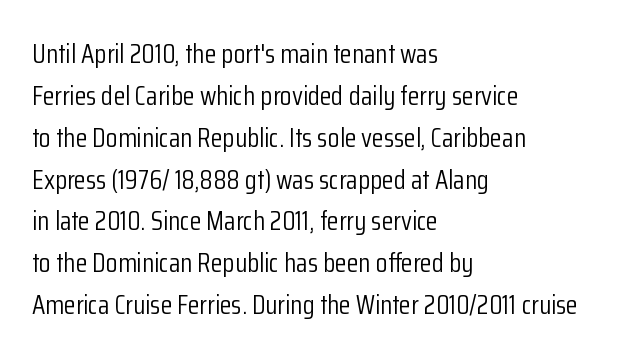
{"italic": "no", "bold": "no", "underline": "no", "align": "left", "line_spacing": "normal", "line_spacing_ratio": 1.55, "letter_spacing": "normal", "letter_spacing_em": 0.0, "glyph_px": 27}
